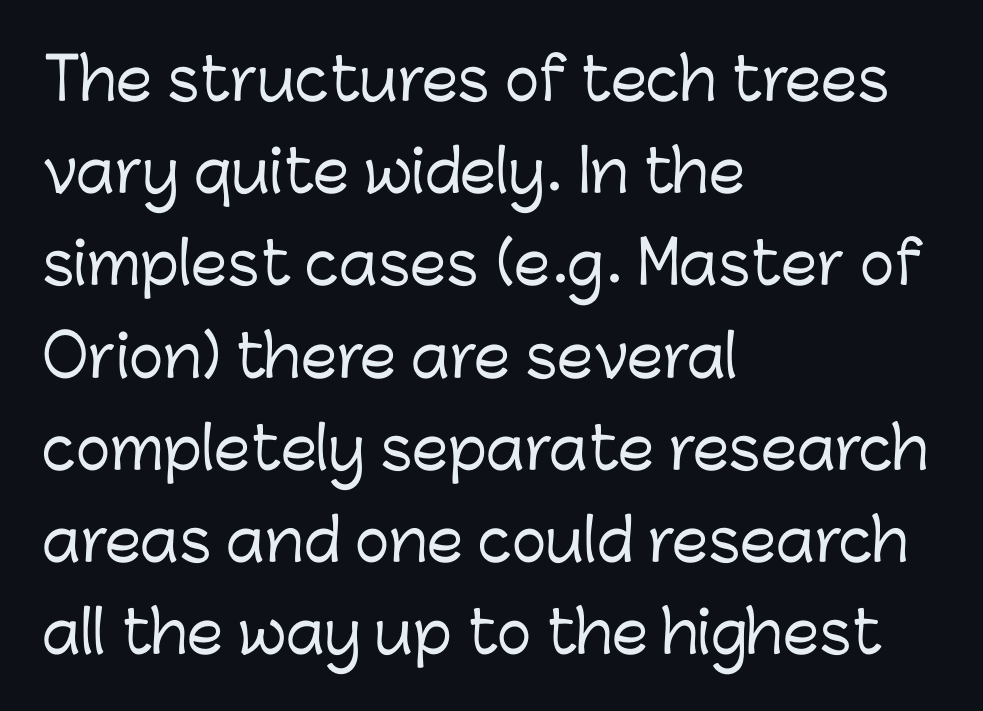
{"serif": "no", "italic": "no", "width": "normal", "stroke_contrast": "low", "x_height": "medium", "monospaced": "no", "underline": "no", "align": "left", "line_spacing": "normal", "line_spacing_ratio": 1.59, "letter_spacing": "normal", "letter_spacing_em": 0.0, "glyph_px": 58}
